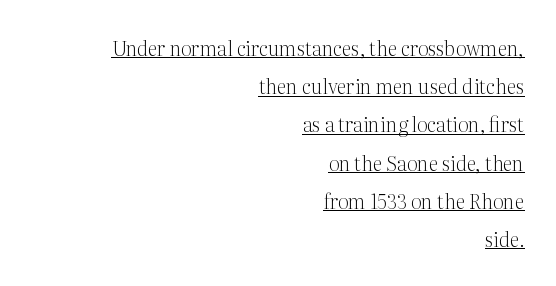
The image shows 20 px text type, upright; set right-aligned, loose line spacing (1.91x), normal letter spacing, underlined.
